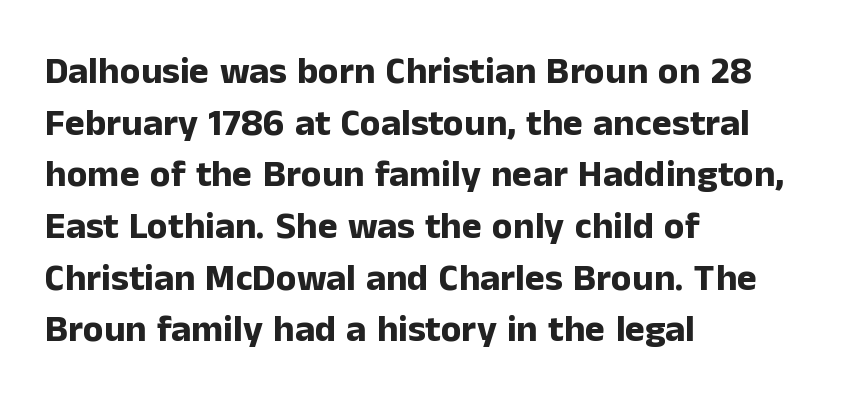
{"serif": "no", "italic": "no", "bold": "yes", "weight": "bold", "width": "normal", "stroke_contrast": "low", "x_height": "medium", "monospaced": "no", "underline": "no", "align": "left", "line_spacing": "normal", "line_spacing_ratio": 1.36, "letter_spacing": "normal", "letter_spacing_em": 0.0, "glyph_px": 38}
